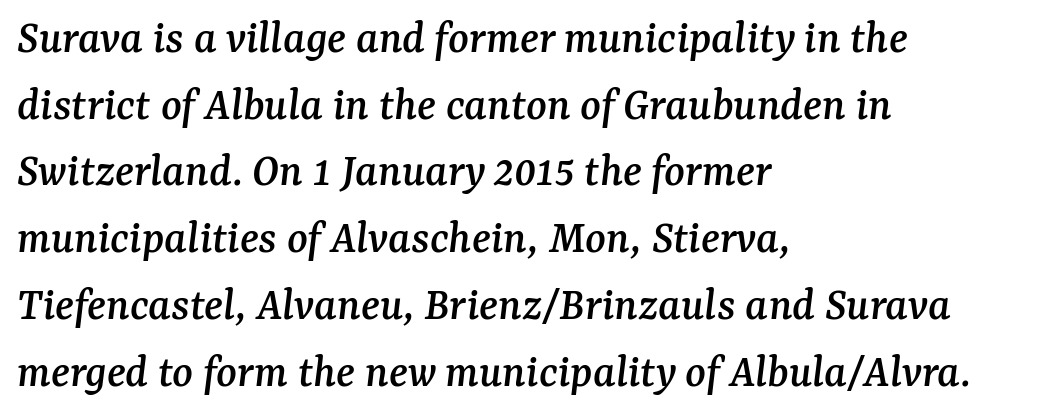
Is the letter spacing exaggerated? No — it looks like the ordinary default. Vertically, the passage feels balanced, rows spaced as you'd expect. The lines in this sample share a left origin and differ only in where they stop. Each letter's strokes conclude with small projecting serifs. Looks like regular typesetting: each glyph gets only the width it needs.
